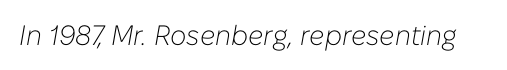
Q: Is the text bold? A: No.
Q: Is the text italic (slanted)? A: Yes, it leans right by about 10 degrees.
Q: Is the text underlined? A: No.
Q: Is the spacing between letters normal or unusually wide? A: Normal.
Q: Width (condensed, normal, or wide)? A: Normal.
Q: Stroke contrast? A: Low.
Q: x-height? A: Medium.
Q: Monospaced? A: No.
